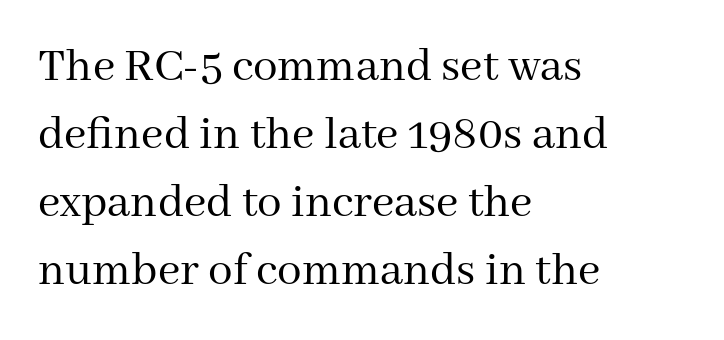
The baseline area is clear. You could call the tracking neutral — neither tight nor loose. Leading: standard. No italicization has been applied; the sample stays upright. The lines are quadded left. Unlike a clean sans, this face finishes its strokes with serifs.
